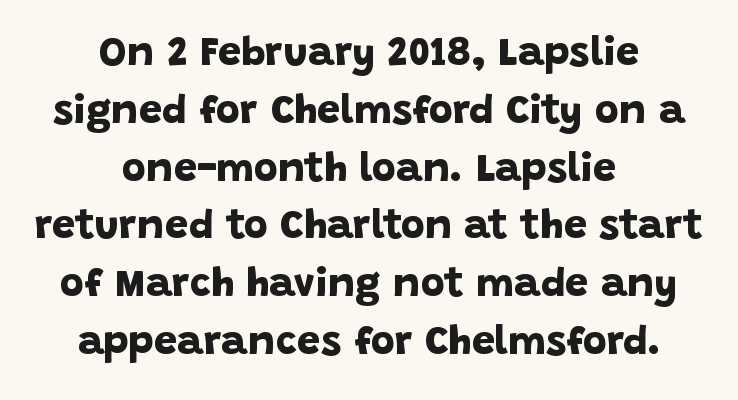
The image shows 41 px bold sans-serif type; set centered, normal line spacing (1.41x), normal letter spacing, not underlined; low stroke contrast and a large x-height.
